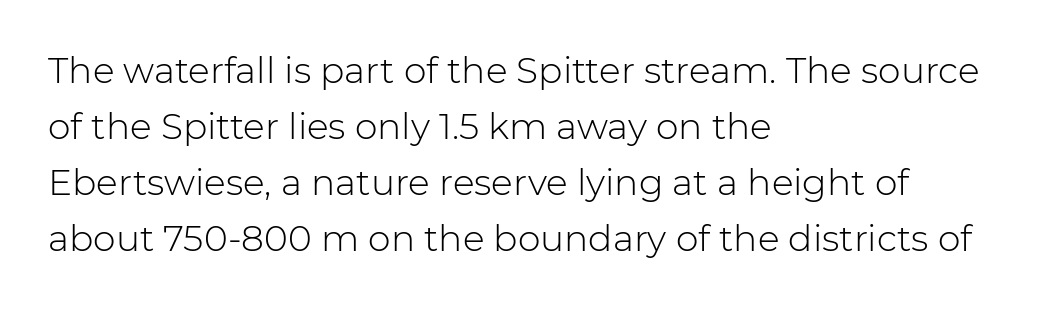
{"serif": "no", "italic": "no", "bold": "no", "weight": "light", "width": "normal", "stroke_contrast": "low", "x_height": "medium", "monospaced": "no", "underline": "no", "align": "left", "line_spacing": "normal", "line_spacing_ratio": 1.56, "letter_spacing": "normal", "letter_spacing_em": 0.0, "glyph_px": 36}
